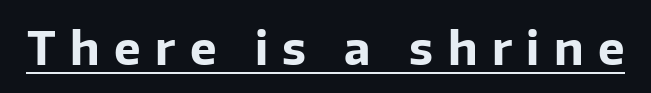
What weight is shown? A full bold with thick strokes. Each letter keeps its own natural width here, so spacing adapts to shape. These lines have a slow, spaced-out rhythm from letter to letter. Classification — sans serif.
